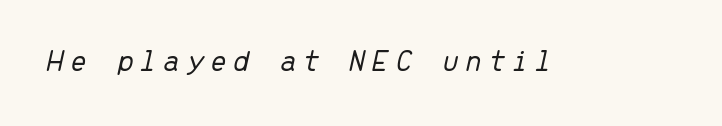
{"italic": "yes", "lean": "right", "slant_degrees": 13, "bold": "no", "weight": "light", "width": "normal", "stroke_contrast": "low", "x_height": "medium", "monospaced": "yes", "underline": "no", "glyph_px": 31}
